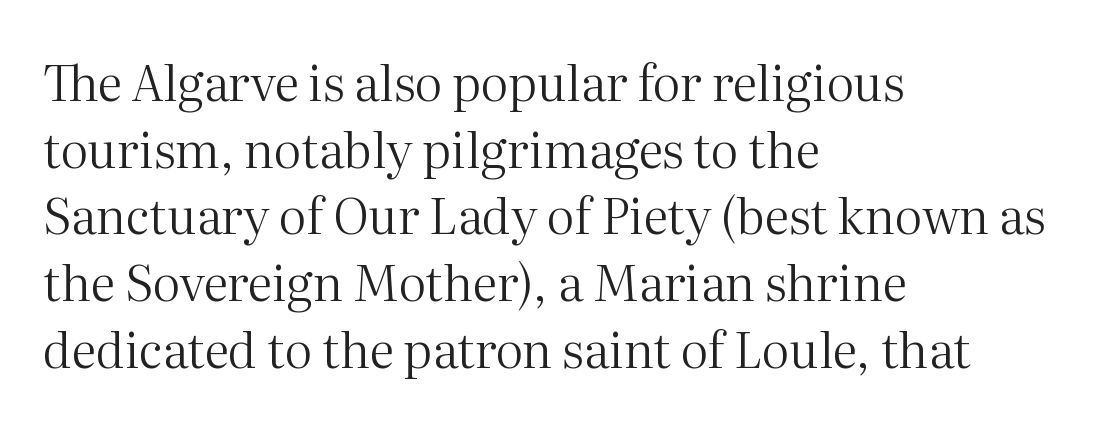
The rendering shows small feet on the letterforms — a serif design. The type sits square on the baseline with zero lean. Does the leading feel generous? No, just average. The cut favours lightness, reaching ordinary text weight at its darkest.
